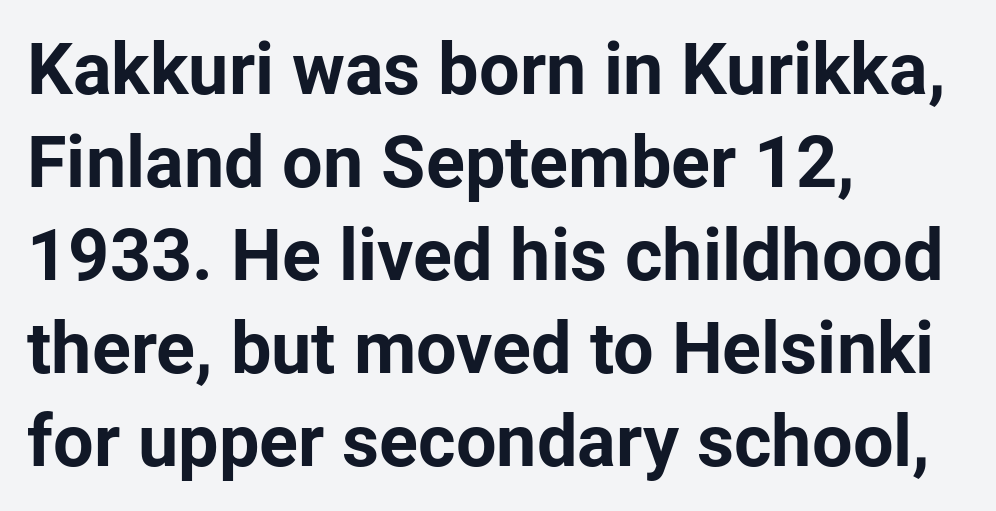
{"serif": "no", "italic": "no", "bold": "yes", "weight": "bold", "width": "normal", "stroke_contrast": "low", "x_height": "medium", "monospaced": "no", "underline": "no", "align": "left", "line_spacing": "normal", "line_spacing_ratio": 1.29, "letter_spacing": "normal", "letter_spacing_em": 0.0, "glyph_px": 72}
